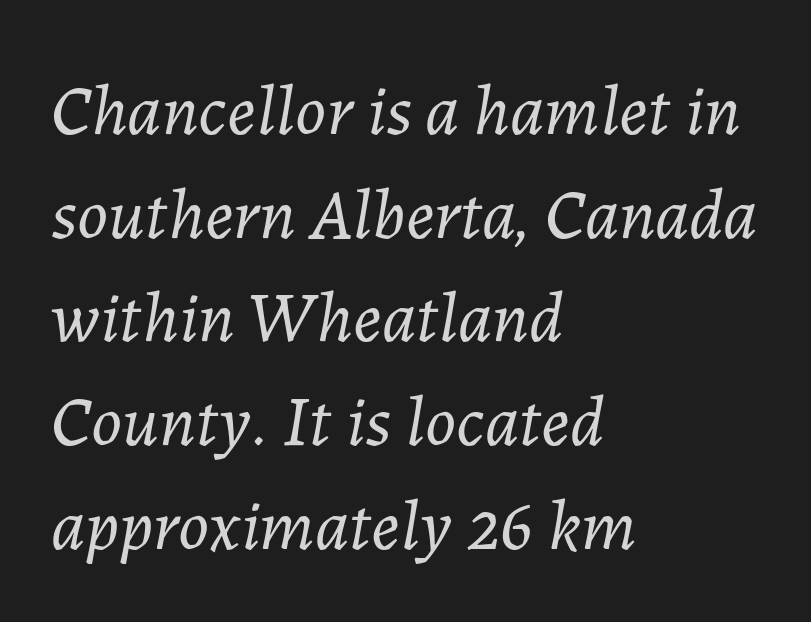
The image shows 72 px light type, italic (leaning right); set left-aligned, normal line spacing (1.44x), normal letter spacing, not underlined; low stroke contrast and a medium x-height.
